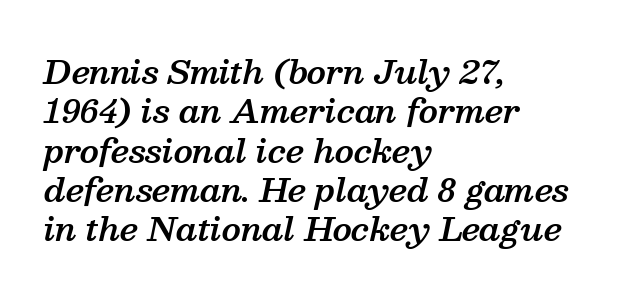
The image shows 32 px semibold serif type, italic (leaning right); set left-aligned, line spacing 1.23x, normal letter spacing, not underlined; medium stroke contrast and a medium x-height.
